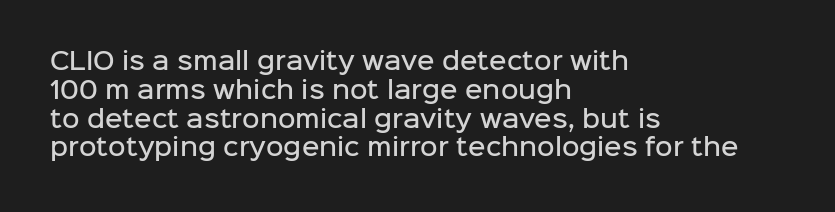
Line beginnings align vertically; line endings do not. The string is rendered with underlining switched off. Emphasis by weight is partial: semibold. Italic? Not at all — the glyphs are vertical. Caption: standard tracking, unaltered.
